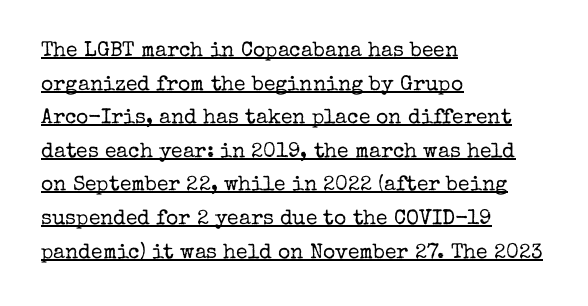
Q: Is the text bold? A: No.
Q: Is the text italic (slanted)? A: No, it is upright.
Q: Is the text underlined? A: Yes.
Q: How is the paragraph aligned? A: Left-aligned.
Q: Is the spacing between letters normal or unusually wide? A: Normal.
Q: Is the spacing between lines tight, normal or loose? A: Normal.
